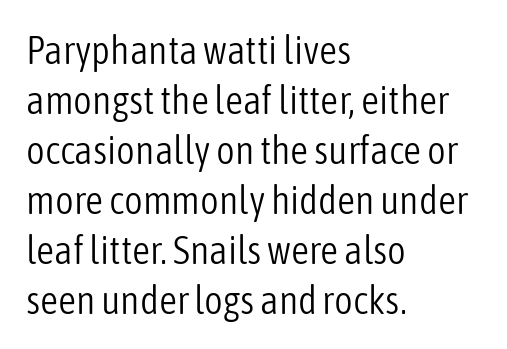
The passage shown is not underscored anywhere. Is there any slant? The stems are plumb. No feet cap the strokes, marking this as sans-serif type. Ink coverage per letter is moderate at most. Is the letter spacing exaggerated? No — it looks like the ordinary default. The lines sit at an ordinary, default distance from one another.
